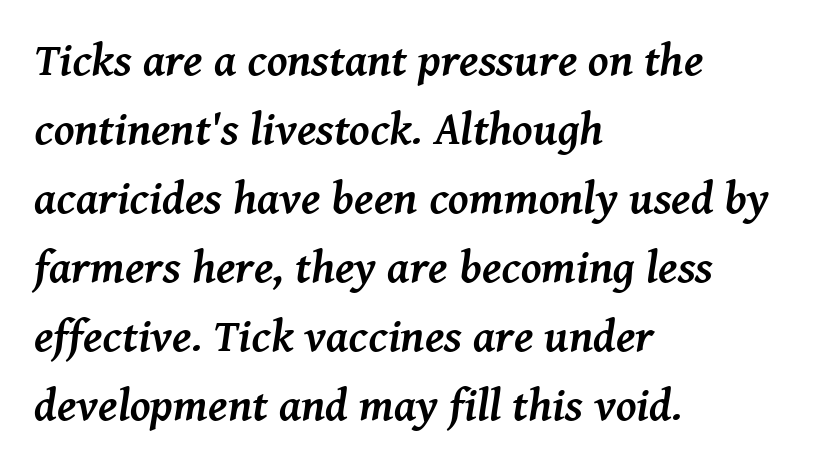
A clean baseline with only descenders dipping below it. Varying glyph widths throughout — classic text-font behaviour. In terms of letterform style, serifs are clearly present. Here the glyphs are tracked normally, forming tight word shapes. Normally led — the rows are evenly, conventionally spaced.
